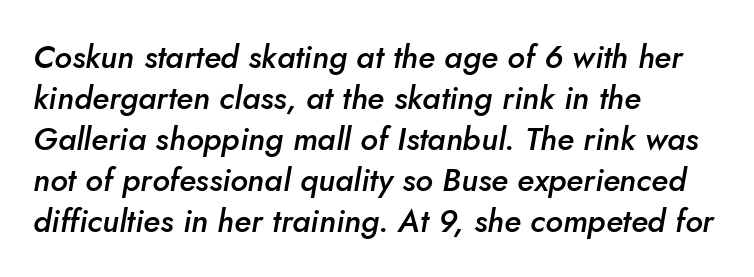
All the whitespace from short lines collects on the right. Words appear dense and cohesive because spacing is normal. The glyphs look as if they've been sheared to an angle. Note the varied advance widths — an 'i' is clearly narrower than an 'm'. Just letters on the line, the space beneath them empty.
